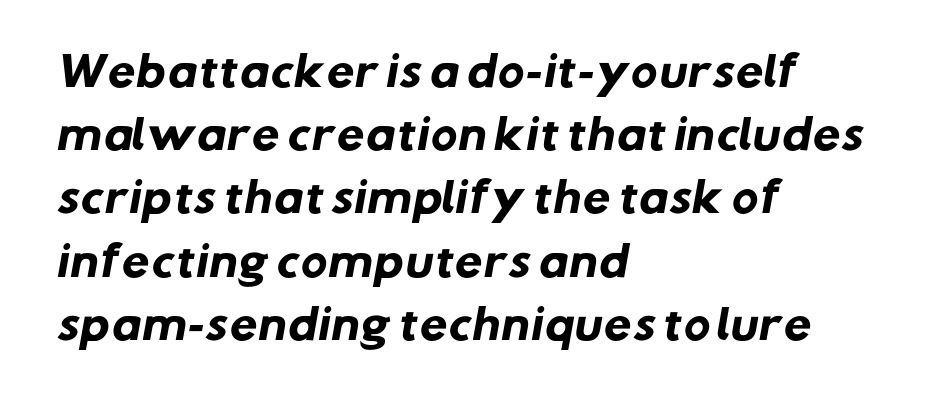
Q: Is the text bold? A: Yes.
Q: Is the typeface a serif or a sans-serif typeface? A: Sans-serif.
Q: Is the text underlined? A: No.
Q: How is the paragraph aligned? A: Left-aligned.
Q: Is the spacing between letters normal or unusually wide? A: Normal.
Q: Is the spacing between lines tight, normal or loose? A: Normal.
Q: Width (condensed, normal, or wide)? A: Normal.
Q: Stroke contrast? A: Low.
Q: x-height? A: Medium.
Q: Monospaced? A: No.
